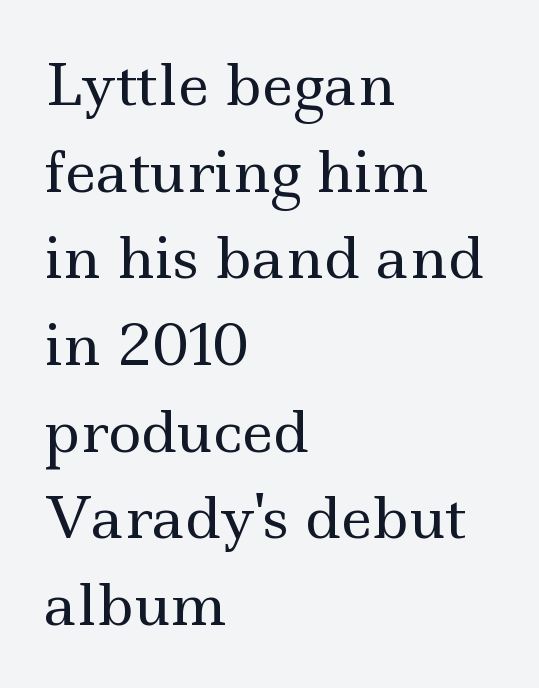
What stands out about the letter spacing? Nothing — it is the standard amount. The gap between lines stays unmarked. Think standard paragraph weight, or any step lighter than that. Horizontal bands of white between lines are of average thickness. Character widths vary here, with narrow letters taking less room than wide ones. Stroke terminals: seriffed.
